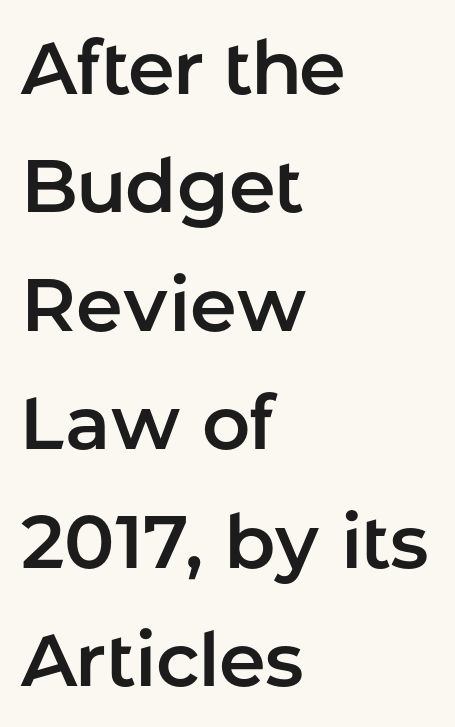
Q: Is the text italic (slanted)? A: No, it is upright.
Q: Is the typeface a serif or a sans-serif typeface? A: Sans-serif.
Q: Is the text underlined? A: No.
Q: How is the paragraph aligned? A: Left-aligned.
Q: Is the spacing between letters normal or unusually wide? A: Normal.
Q: Is the spacing between lines tight, normal or loose? A: Normal.
Q: Width (condensed, normal, or wide)? A: Normal.
Q: Stroke contrast? A: Low.
Q: x-height? A: Medium.
Q: Monospaced? A: No.
